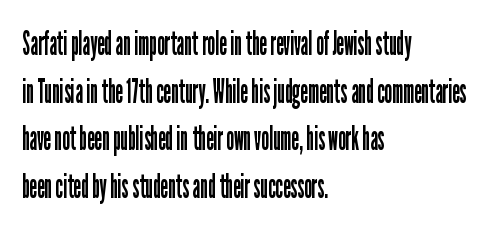
The cut favours lightness, reaching ordinary text weight at its darkest. The typography opts for an upright posture over an oblique one. Compared with typical body copy, the letter spacing here is the same. This rendering employs a face without finishing strokes, i.e., a sans-serif. The letters advance in unequal steps, a hallmark of proportional type.
